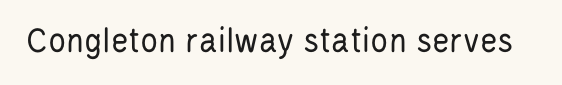
In terms of letterspacing, this is plain default setting. The passage shown is not underscored anywhere. Character widths vary here, with narrow letters taking less room than wide ones. Heaviness? Minimal to ordinary, like unemphasized prose.
